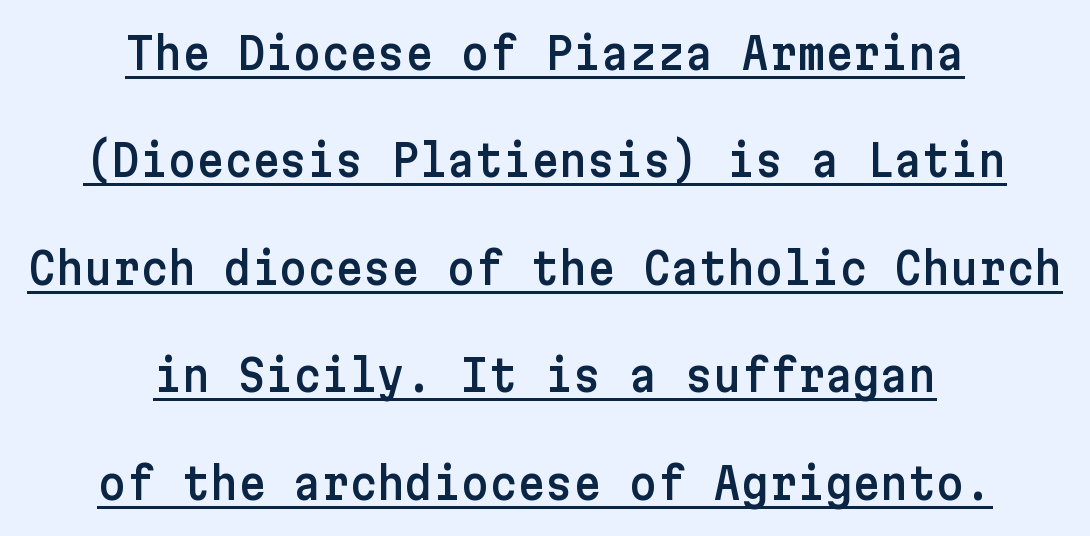
Q: Is the text italic (slanted)? A: No, it is upright.
Q: Is the typeface a serif or a sans-serif typeface? A: Sans-serif.
Q: Is the text underlined? A: Yes.
Q: How is the paragraph aligned? A: Centered.
Q: Is the spacing between letters normal or unusually wide? A: Normal.
Q: Is the spacing between lines tight, normal or loose? A: Loose.
Q: Width (condensed, normal, or wide)? A: Normal.
Q: Stroke contrast? A: Low.
Q: x-height? A: Medium.
